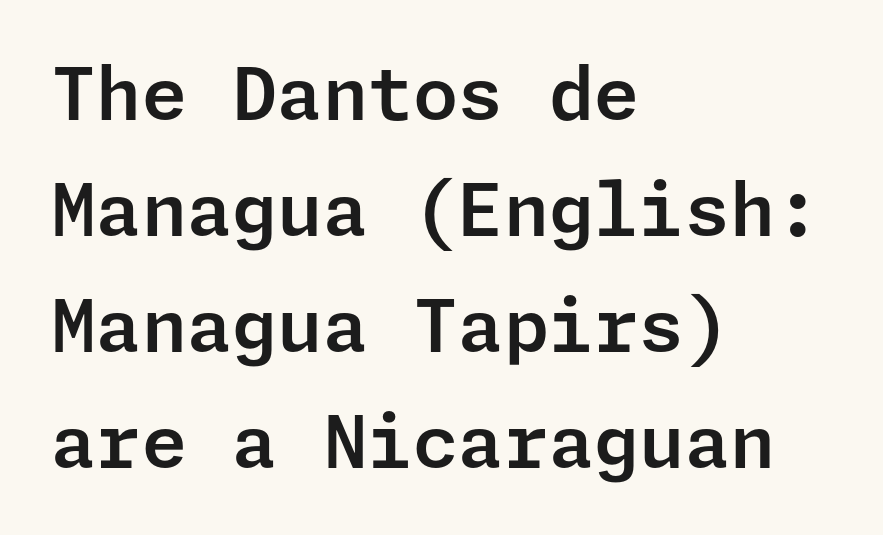
Short and long lines alike share a common starting point at left. The horizontal fit of the characters is conventional and even. The specimen omits any rule beneath the text block's lines. A sans-serif font was chosen for this passage. Every stem runs plumb, perpendicular to the baseline.
